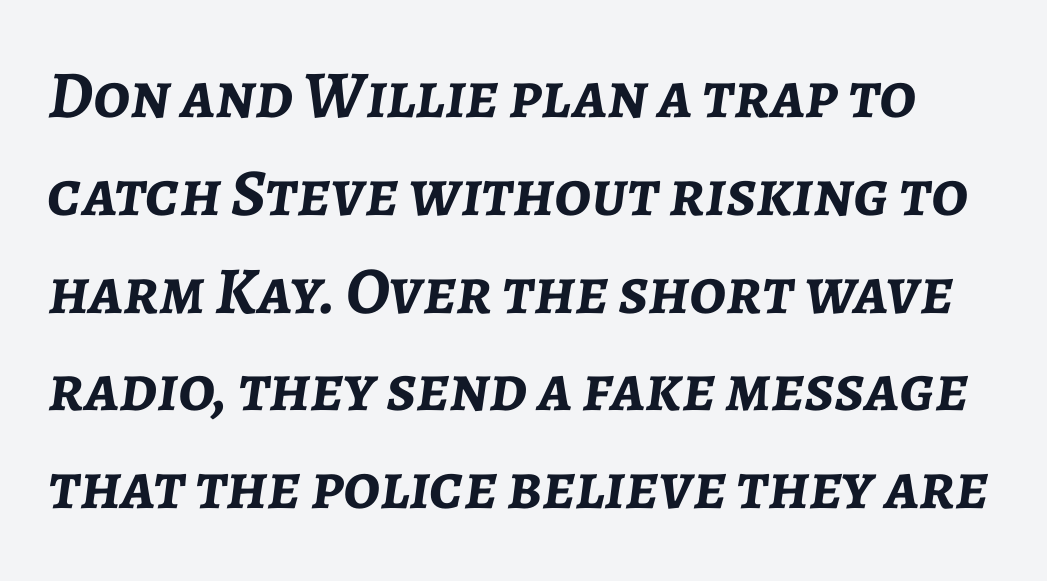
The rendering uses natural spacing where letterforms have individual widths. Horizontal bands of white between lines are of average thickness. Spacing between characters is what you'd get straight out of the box. Clear beneath every line of the passage. Thick stems and heavy bowls — unmistakably bold.
